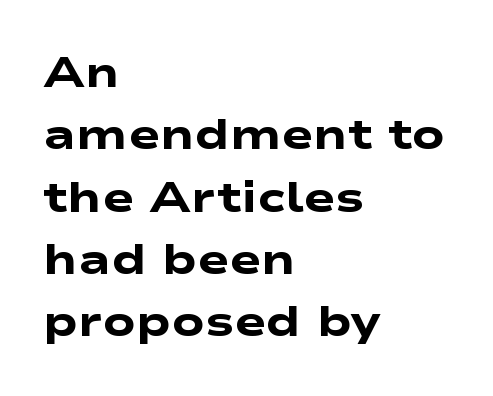
Baseline-to-baseline distance is the conventional proportion of letter height. Classification — sans serif. Here the designer chose a conventional face with non-uniform glyph widths. Line starts are locked; line ends wander. The type is set solid horizontally, with unmodified tracking. Underlining? Definitely not there.
